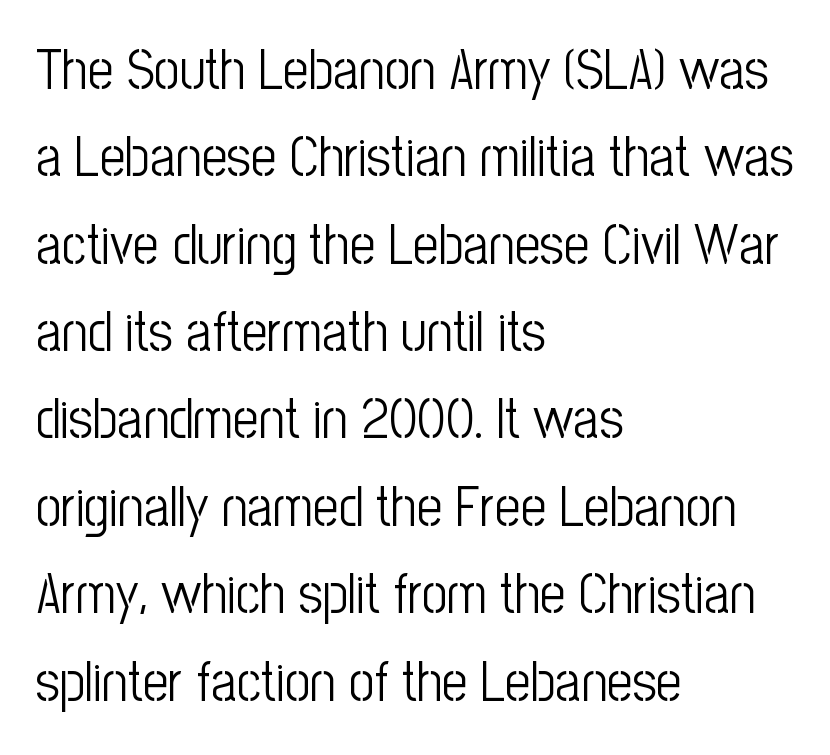
Q: Is the text bold? A: No.
Q: Is the text italic (slanted)? A: No, it is upright.
Q: Is the typeface a serif or a sans-serif typeface? A: Sans-serif.
Q: Is the text underlined? A: No.
Q: How is the paragraph aligned? A: Left-aligned.
Q: Is the spacing between letters normal or unusually wide? A: Normal.
Q: Is the spacing between lines tight, normal or loose? A: Normal.
Q: Width (condensed, normal, or wide)? A: Condensed.
Q: Stroke contrast? A: Low.
Q: x-height? A: Medium.
Q: Monospaced? A: No.
